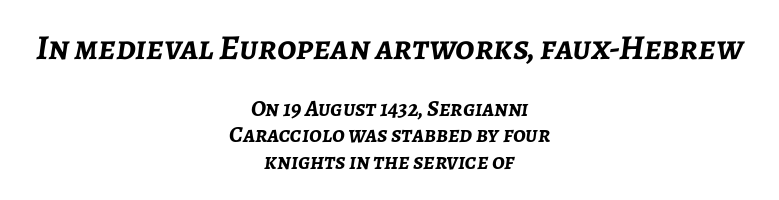
Is the type bold? Yes — the strokes are clearly thick and heavy. Think of a printed novel: that variable character pitch is what you see here. Unmarked baselines from the first word to the last. The axis of the letterforms is tilted away from vertical. Here the first block reads like a headline and the second like body copy.
